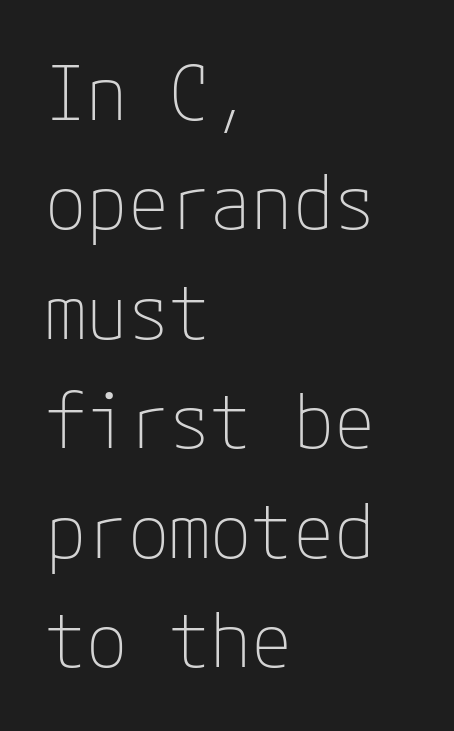
The image shows 75 px thin sans-serif type, upright; set left-aligned, normal line spacing (1.46x), normal letter spacing, not underlined; low stroke contrast and a medium x-height.
